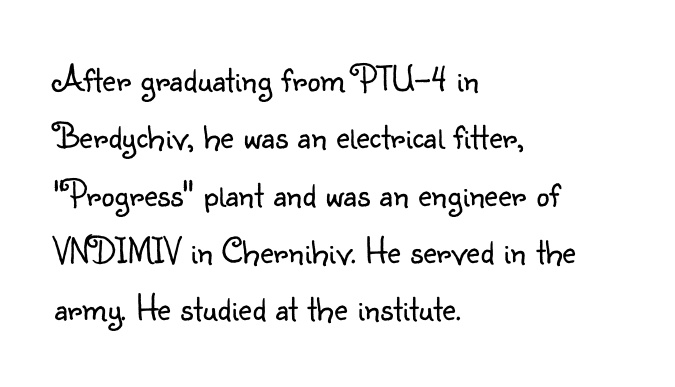
The text was rendered using a sans face with plain stroke endings. Rendered with straight, roman letterforms. Quick note: underline off. The passage shown is typed in a proportional face where columns would drift. The paragraph has a hard left edge and a soft right edge. The gaps between neighbouring characters are ordinary and unremarkable.
